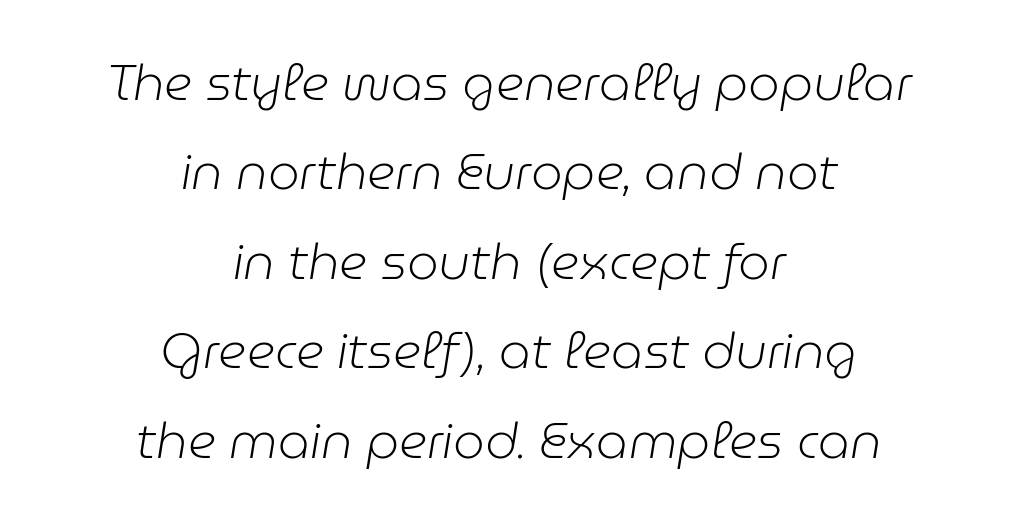
No word sits above an underline. Looking at the ascenders, they clearly lean. This sample is center-justified, so both line endings float freely. Stroke mass is kept to a normal reading level or below. The letterforms sit shoulder to shoulder at normal distance.
